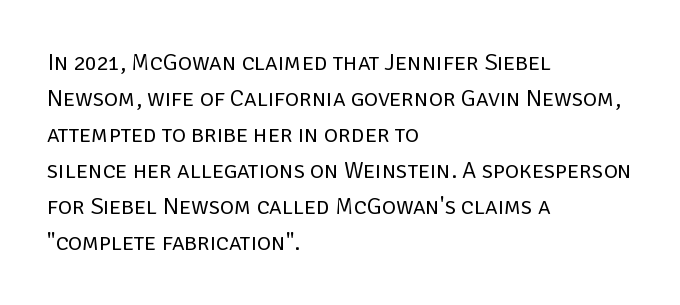
Q: Is the text bold? A: No.
Q: Is the text italic (slanted)? A: No, it is upright.
Q: Is the text underlined? A: No.
Q: How is the paragraph aligned? A: Left-aligned.
Q: Is the spacing between letters normal or unusually wide? A: Normal.
Q: Is the spacing between lines tight, normal or loose? A: Normal.
